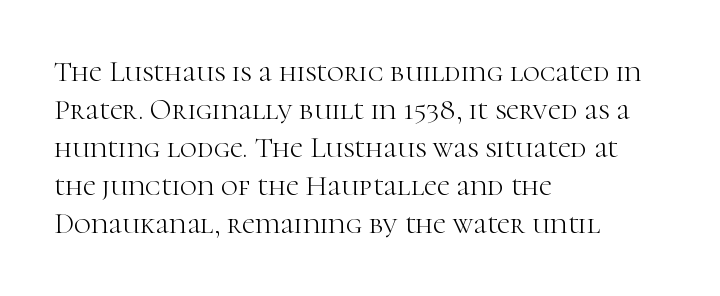
Q: Is the text bold? A: No.
Q: Is the text italic (slanted)? A: No, it is upright.
Q: Is the typeface a serif or a sans-serif typeface? A: Serif.
Q: Is the text underlined? A: No.
Q: How is the paragraph aligned? A: Left-aligned.
Q: Is the spacing between letters normal or unusually wide? A: Normal.
Q: Is the spacing between lines tight, normal or loose? A: Normal.
Q: Width (condensed, normal, or wide)? A: Normal.
Q: Stroke contrast? A: High.
Q: x-height? A: Medium.
Q: Monospaced? A: No.
